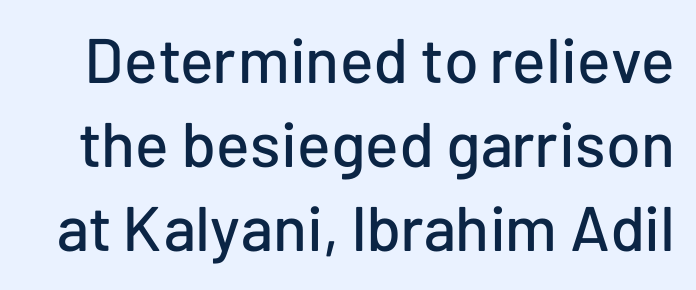
The image shows 63 px sans-serif type, upright; set normal line spacing (1.33x), normal letter spacing, not underlined; low stroke contrast and a medium x-height.
